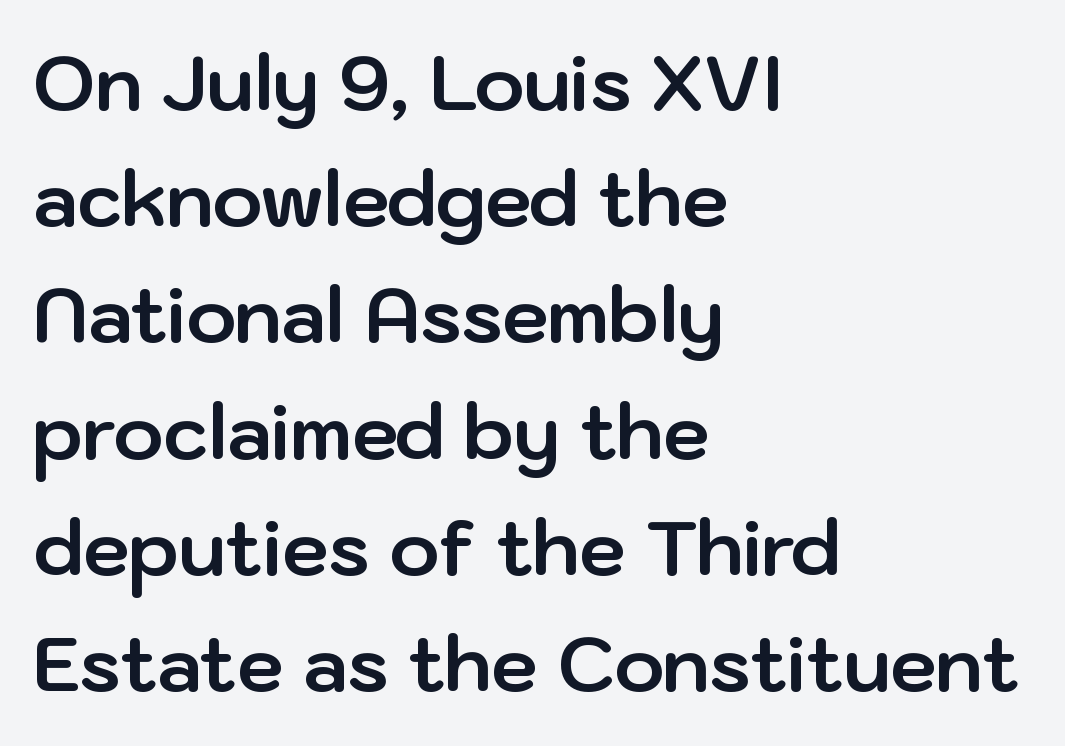
The rendering shows plain stroke endings on the letterforms — a sans-serif design. The compositor pushed each line to the left boundary. The gap between lines stays unmarked. Rendered with straight, roman letterforms. One glance says typical: line gaps are just what's usual.
